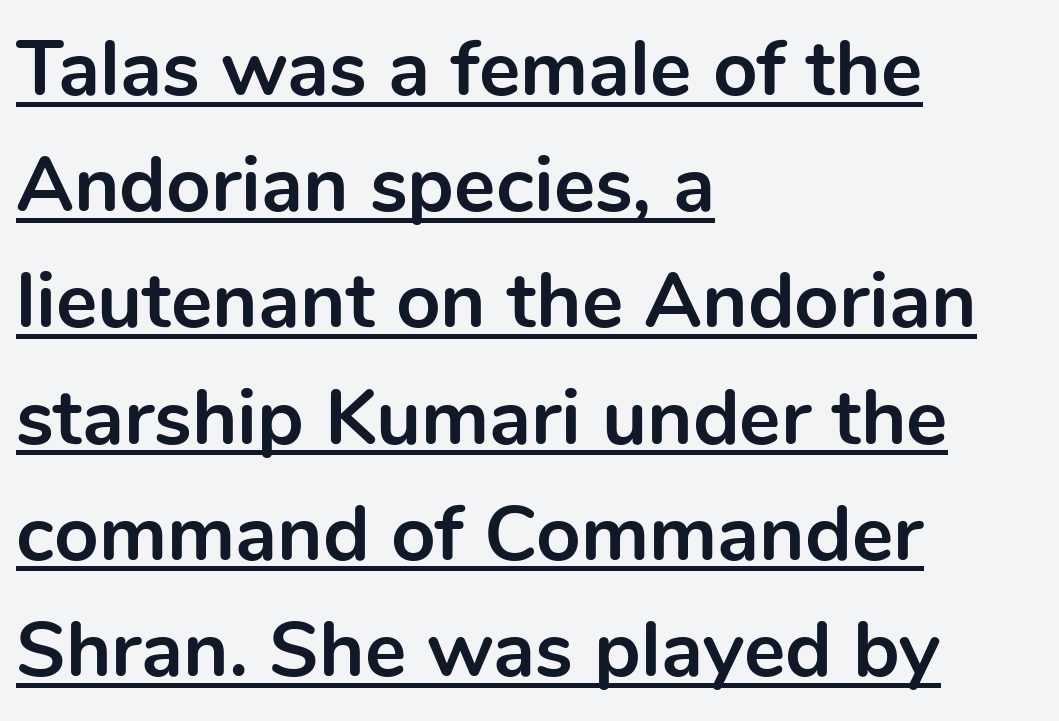
{"serif": "no", "italic": "no", "bold": "yes", "weight": "bold", "width": "normal", "x_height": "medium", "monospaced": "no", "underline": "yes", "align": "left", "line_spacing": "normal", "line_spacing_ratio": 1.49, "letter_spacing": "normal", "letter_spacing_em": 0.0, "glyph_px": 78}
